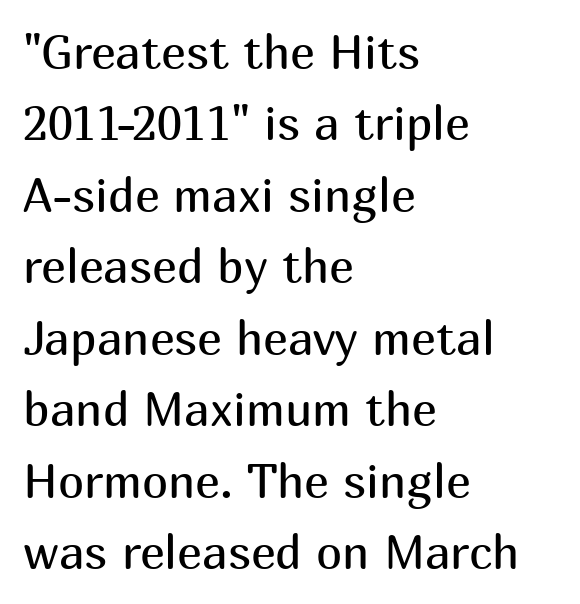
The image shows 47 px regular-weight sans-serif type, upright; set left-aligned, normal line spacing (1.52x), normal letter spacing, not underlined; medium stroke contrast and a medium x-height.
